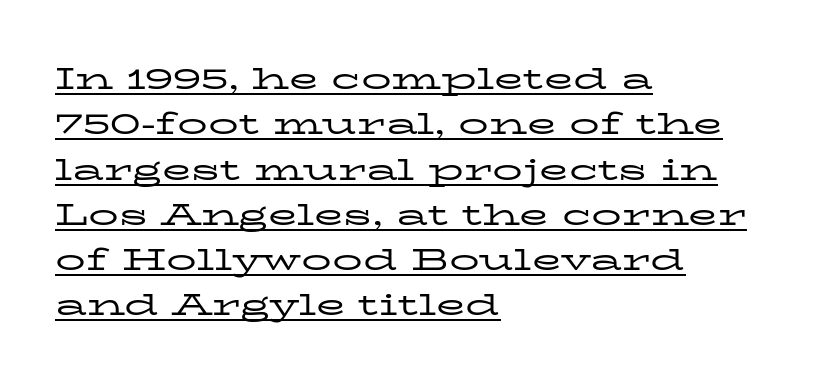
Stems here are at most as thick as an everyday book face. Short and long lines alike share a common starting point at left. Looks like regular typesetting: each glyph gets only the width it needs. Regarding leading, the lines here are spaced in the standard way. What stands out about the letter spacing? Nothing — it is the standard amount.
